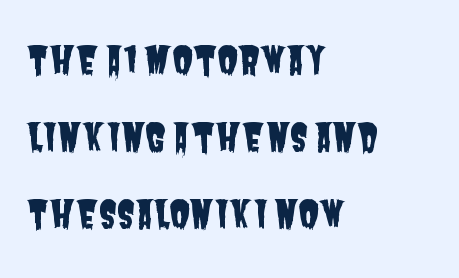
The image shows 37 px condensed sans-serif type; set left-aligned, loose line spacing (2.08x), normal letter spacing, not underlined; low stroke contrast and a large x-height.
